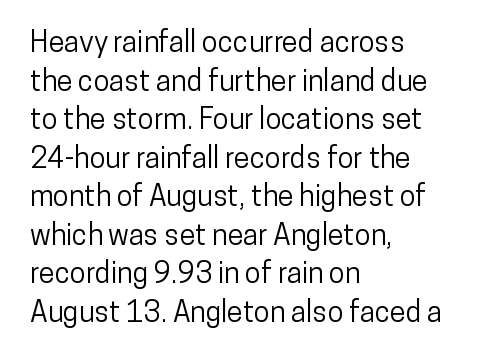
The image shows 29 px condensed sans-serif type, upright; set left-aligned, normal line spacing (1.33x), normal letter spacing, not underlined; low stroke contrast and a medium x-height.
